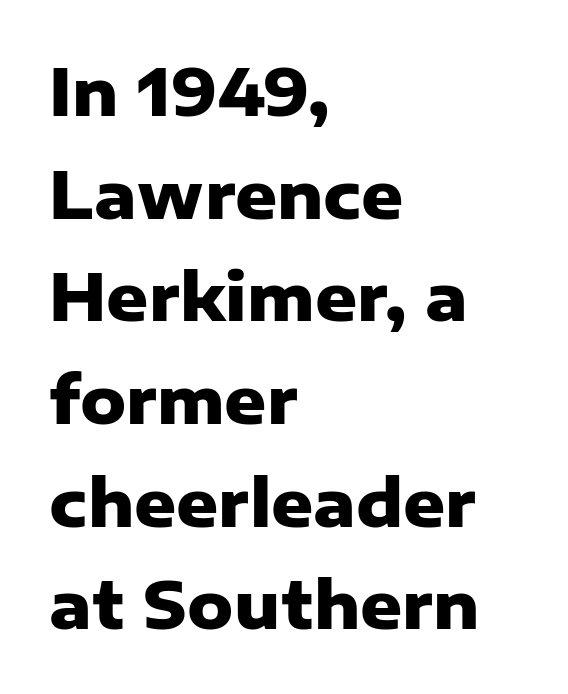
It's the straight-up-and-down kind of type. What stands out about the letter spacing? Nothing — it is the standard amount. The baseline area is clear. Students, observe: this is what conventionally led text looks like. A dark, heavy texture on the line: the type is bold.
